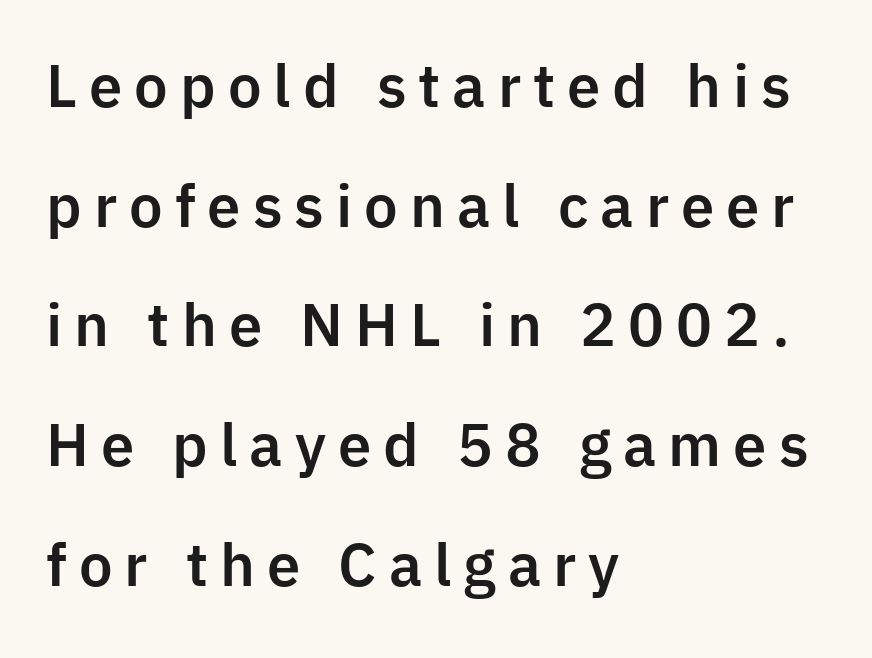
Q: Is the text italic (slanted)? A: No, it is upright.
Q: Is the typeface a serif or a sans-serif typeface? A: Sans-serif.
Q: Is the text underlined? A: No.
Q: How is the paragraph aligned? A: Left-aligned.
Q: Is the spacing between letters normal or unusually wide? A: Unusually wide.
Q: Is the spacing between lines tight, normal or loose? A: Loose.
Q: Width (condensed, normal, or wide)? A: Normal.
Q: Stroke contrast? A: Low.
Q: x-height? A: Medium.
Q: Monospaced? A: No.
